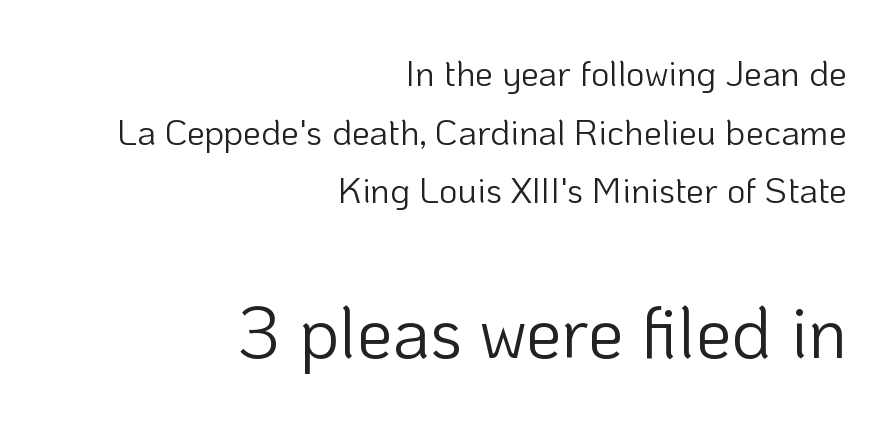
{"serif": "no", "italic": "no", "bold": "no", "weight": "light", "width": "normal", "stroke_contrast": "low", "x_height": "medium", "monospaced": "no", "underline": "no", "align": "right", "line_spacing": "normal", "line_spacing_ratio": 1.63, "letter_spacing": "normal", "letter_spacing_em": 0.0, "larger_block": "second", "size_ratio": 2.0, "glyph_px": 72}
